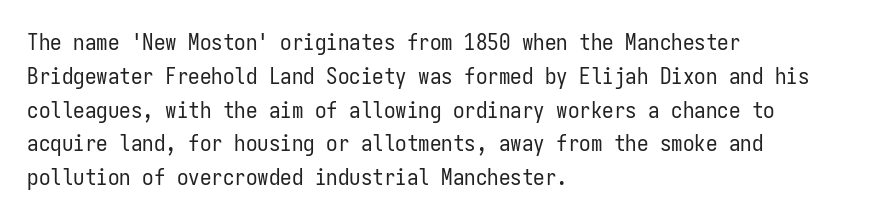
Q: Is the text bold? A: No.
Q: Is the text italic (slanted)? A: No, it is upright.
Q: Is the text underlined? A: No.
Q: How is the paragraph aligned? A: Left-aligned.
Q: Is the spacing between letters normal or unusually wide? A: Normal.
Q: Is the spacing between lines tight, normal or loose? A: Normal.
